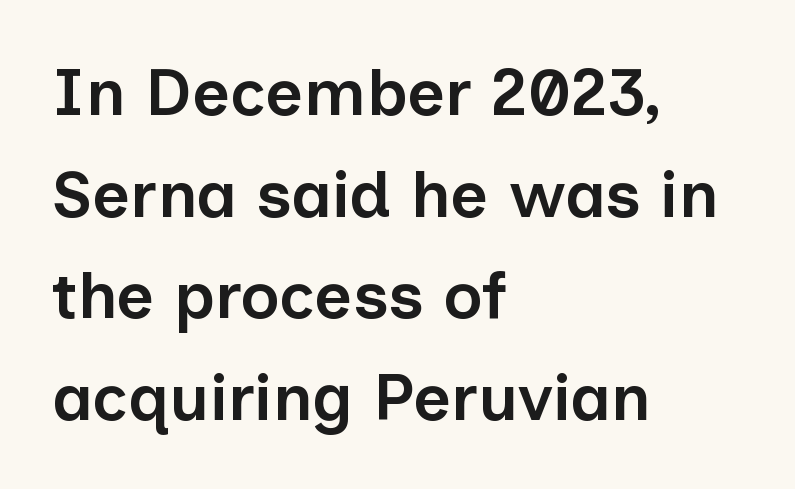
{"serif": "no", "italic": "no", "bold": "semi", "weight": "semibold", "width": "normal", "stroke_contrast": "low", "x_height": "medium", "monospaced": "no", "underline": "no", "align": "left", "line_spacing": "normal", "line_spacing_ratio": 1.54, "letter_spacing": "normal", "letter_spacing_em": 0.0, "glyph_px": 66}
